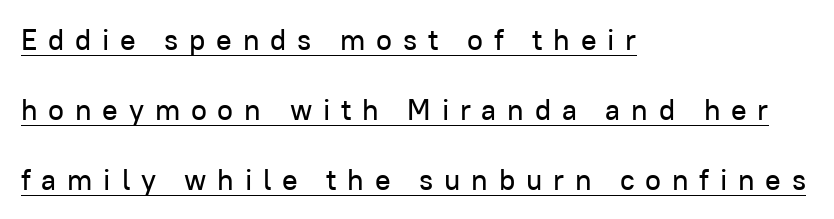
What stands out about the letter spacing? Its width — letters are far apart. Do the characters align in a grid? No, the font is proportional. Does the leading feel generous? Absolutely, it's lavish. The typesetter has applied underlining to the passage shown.
